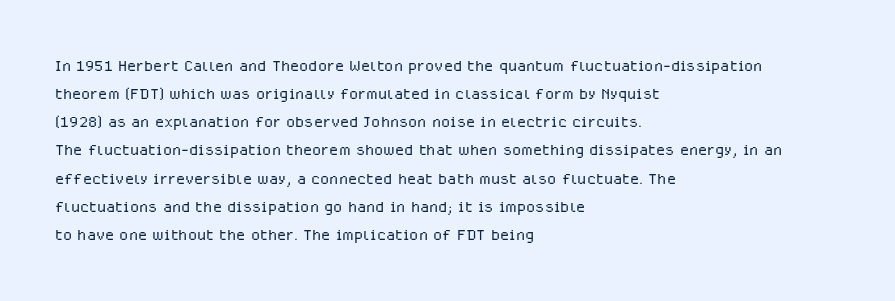
The image shows 21 px text type, upright; set left-aligned, normal line spacing (1.34x), normal letter spacing, not underlined.
